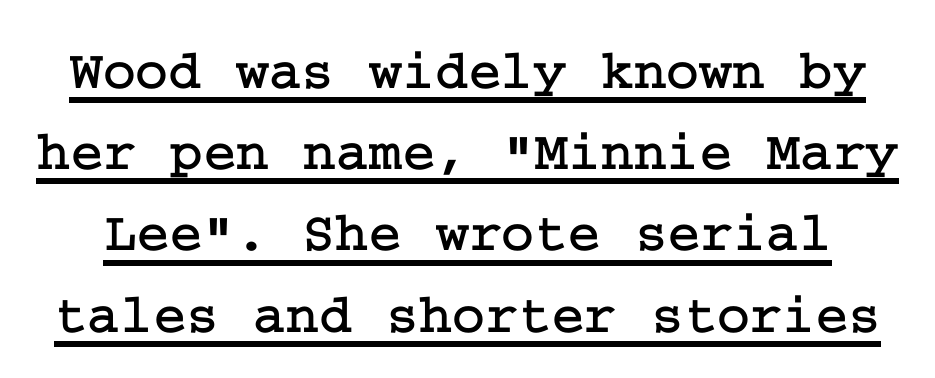
Q: Is the text italic (slanted)? A: No, it is upright.
Q: Is the typeface a serif or a sans-serif typeface? A: Serif.
Q: Is the text underlined? A: Yes.
Q: Is the spacing between letters normal or unusually wide? A: Normal.
Q: Is the spacing between lines tight, normal or loose? A: Normal.
Q: Width (condensed, normal, or wide)? A: Normal.
Q: Stroke contrast? A: Low.
Q: x-height? A: Medium.
